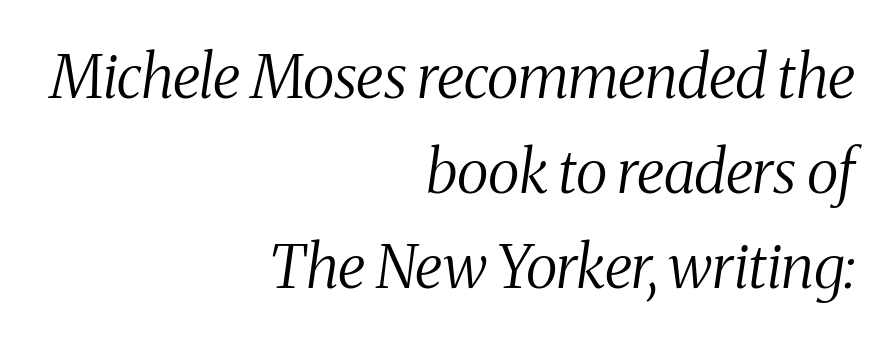
A clean baseline with only descenders dipping below it. Bold? No — there's no thickening of the strokes. Here the designer chose a conventional face with non-uniform glyph widths. Does extra space separate the letters? No, they use regular spacing.
